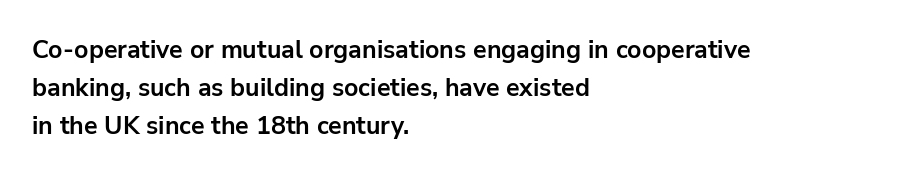
{"italic": "no", "bold": "yes", "underline": "no", "align": "left", "line_spacing": "normal", "line_spacing_ratio": 1.52, "letter_spacing": "normal", "letter_spacing_em": 0.0, "glyph_px": 25}
